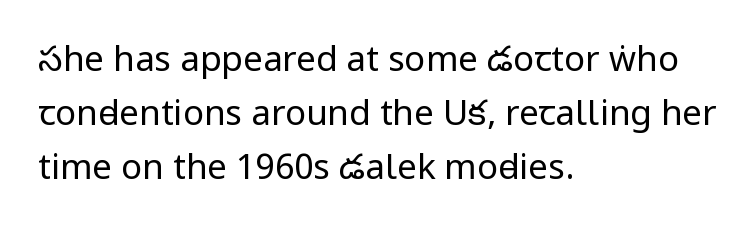
The image shows 35 px regular-weight, condensed sans-serif type, upright; set left-aligned, normal line spacing (1.55x), normal letter spacing, not underlined; low stroke contrast.
